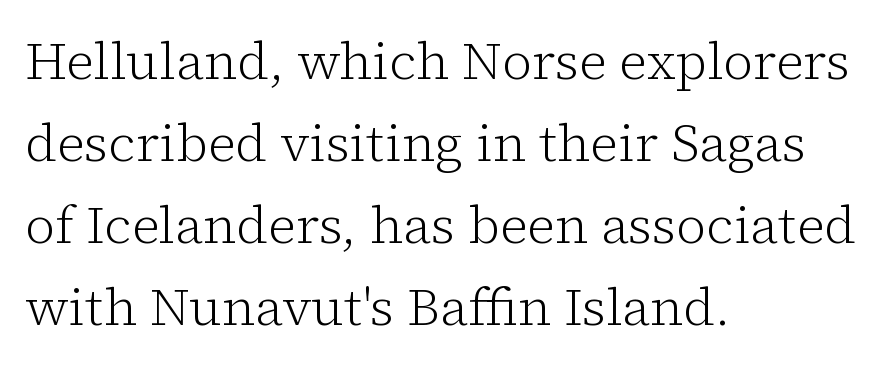
Q: Is the text bold? A: No.
Q: Is the text italic (slanted)? A: No, it is upright.
Q: Is the typeface a serif or a sans-serif typeface? A: Serif.
Q: Is the text underlined? A: No.
Q: How is the paragraph aligned? A: Left-aligned.
Q: Is the spacing between letters normal or unusually wide? A: Normal.
Q: Is the spacing between lines tight, normal or loose? A: Normal.
Q: Width (condensed, normal, or wide)? A: Normal.
Q: Stroke contrast? A: Low.
Q: x-height? A: Medium.
Q: Monospaced? A: No.
